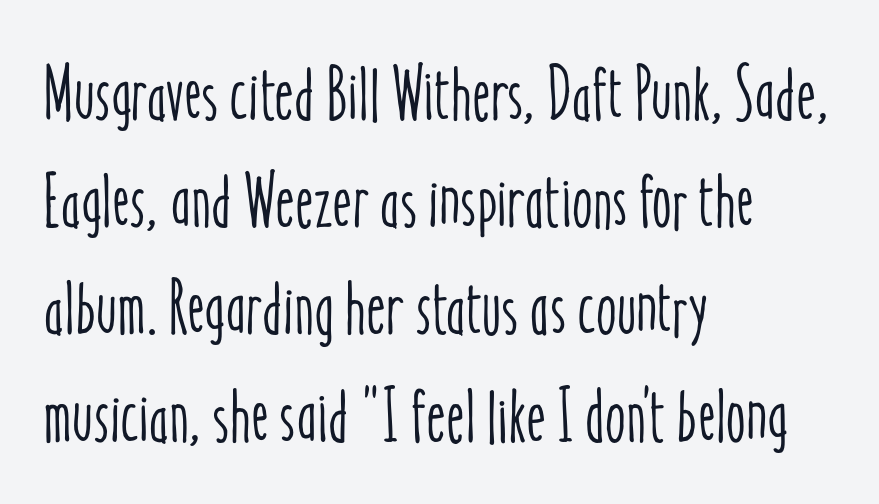
The image shows 75 px condensed type, upright; set left-aligned, normal line spacing (1.43x), normal letter spacing, not underlined; low stroke contrast and a medium x-height.
